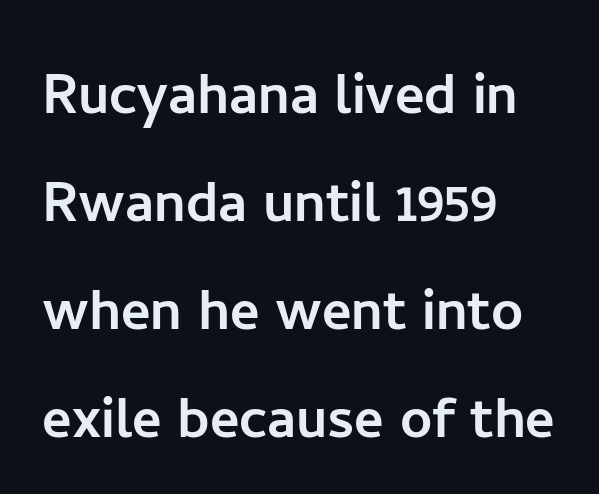
The image shows 71 px sans-serif type, upright; set left-aligned, normal line spacing (1.52x), normal letter spacing, not underlined; low stroke contrast and a medium x-height.
